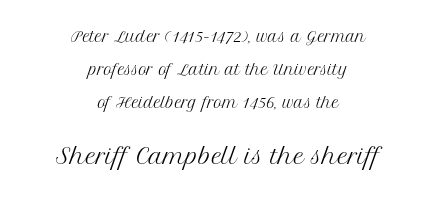
Glance below the letters and you will spot only blank space. Leftover space on each line is divided equally before and after the words. Of the two passages, the one underneath uses the larger point size. Glyph-to-glyph distance matches everyday printed text. Summary of weight: not heavy and not bold.
